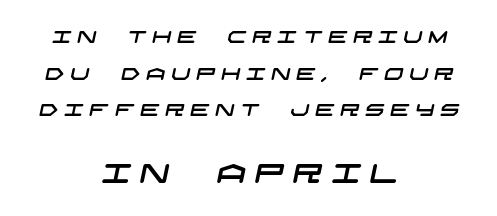
What stands out about the letter spacing? Its width — letters are far apart. Casual observation: everything's sitting right in the middle. The zone under the glyphs is completely vacant. What's the leading like? Stretched, with rows far apart. Size contrast runs from small at the top to large at the bottom.
